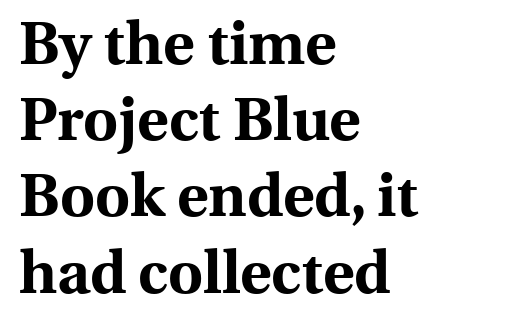
The image shows 60 px bold serif type, upright; set left-aligned, normal line spacing (1.27x), normal letter spacing, not underlined; a medium x-height.
